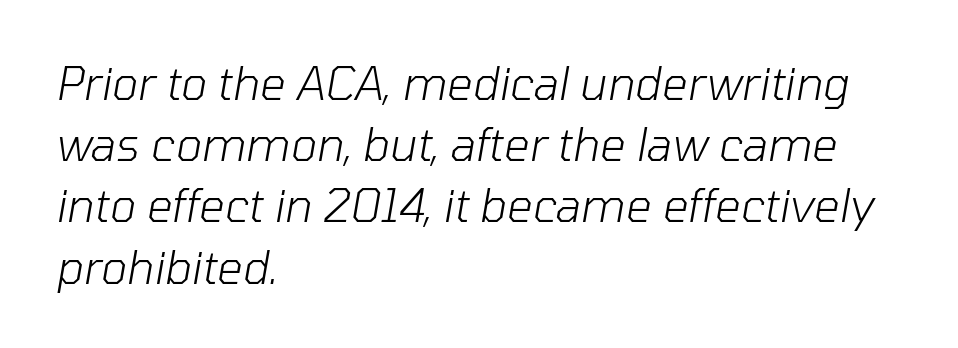
The image shows 45 px light type, italic (leaning right); set left-aligned, normal line spacing (1.36x), normal letter spacing, not underlined; low stroke contrast and a medium x-height.
